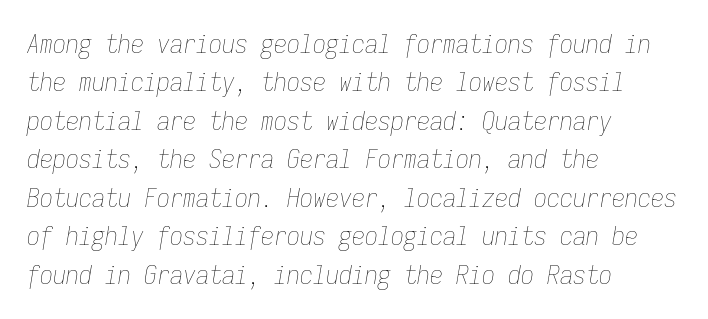
The image shows 26 px text type, italic (leaning right); set left-aligned, normal line spacing (1.48x), normal letter spacing, not underlined.
